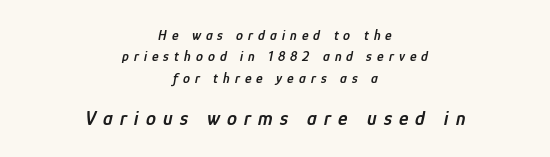
The baseline area is clear. Typeset on center — no edge is straight. The face used here appears at its bigger size in the lower chunk. Bold? Not quite — semibold, heavier than regular but stopping short. This is oblique type, the kind used for emphasis or titles. You could only call the tracking loose — the letters float apart.
